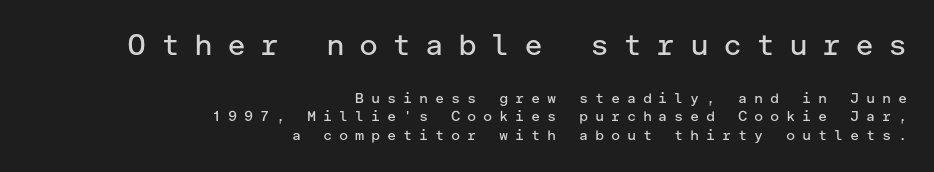
Reading top to bottom, the characters get smaller at the block break. Is the stroke heavy? The answer is a plain regular-or-lighter. Glyph-to-glyph distance is far greater than everyday printed text. One glance says typical: line gaps are just what's usual. The letters carry no serifs — their stems end cleanly without finishing strokes. Line endings align vertically; line beginnings do not.
